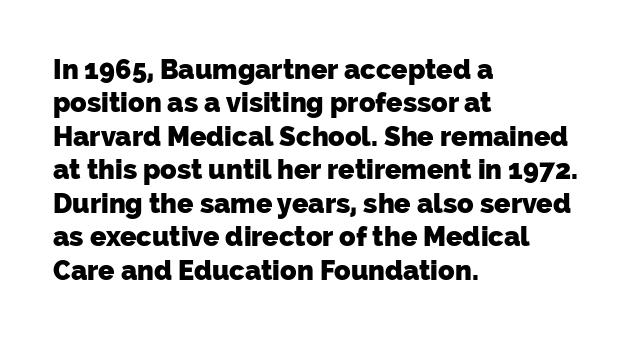
No word sits above an underline. This sample uses plain, unmodified letter spacing. This rendering uses left alignment, leaving the right contour irregular. These lines carry a lot of weight — the face is fully bold.
